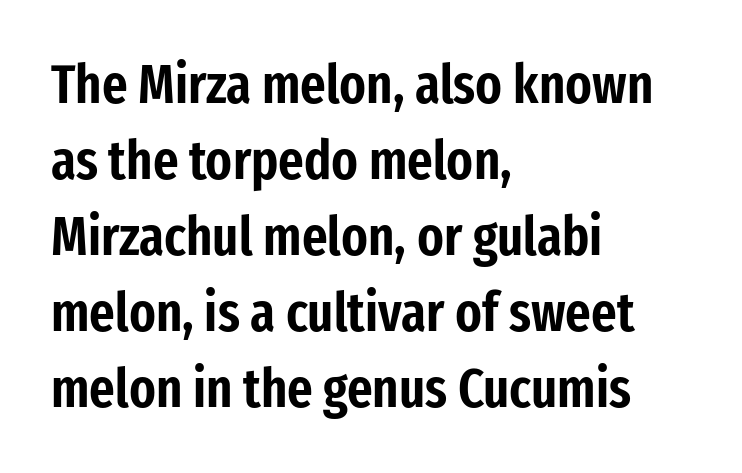
The lettering holds an erect, upright posture throughout. Letterform terminals end flat and unadorned throughout the passage. Letters rest on an invisible, unmarked baseline. Leading: standard.
